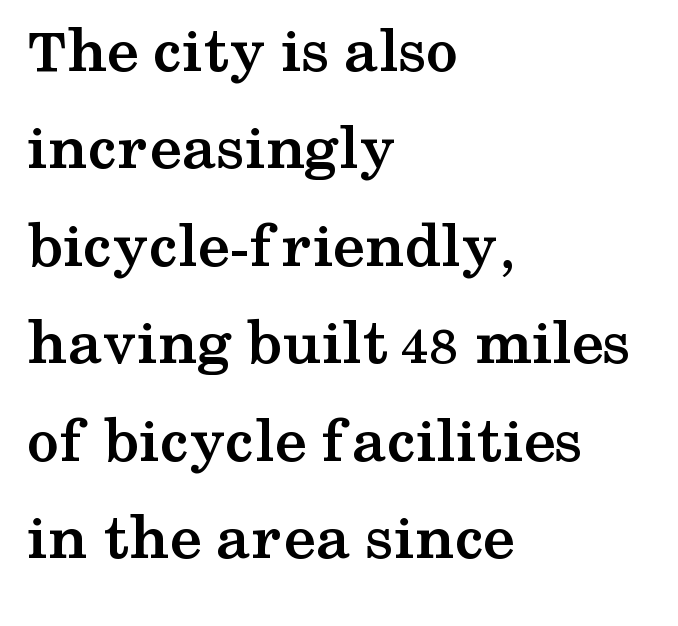
{"serif": "yes", "italic": "no", "bold": "yes", "weight": "semibold", "width": "wide", "stroke_contrast": "medium", "x_height": "medium", "monospaced": "no", "underline": "no", "align": "left", "line_spacing": "normal", "line_spacing_ratio": 1.5, "letter_spacing": "normal", "letter_spacing_em": 0.0, "glyph_px": 65}
